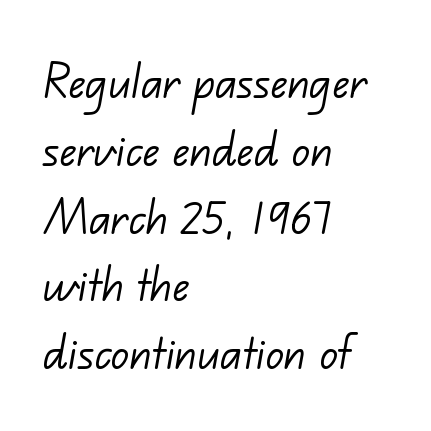
The image shows 56 px light sans-serif type; set left-aligned, line spacing 1.21x, normal letter spacing, not underlined; low stroke contrast and a small x-height.
